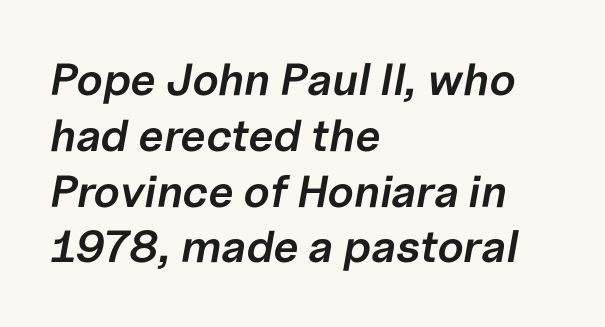
Q: Is the text bold? A: Semi-bold.
Q: Is the text italic (slanted)? A: Yes, it leans right by about 10 degrees.
Q: Is the text underlined? A: No.
Q: How is the paragraph aligned? A: Left-aligned.
Q: Is the spacing between letters normal or unusually wide? A: Normal.
Q: Width (condensed, normal, or wide)? A: Normal.
Q: Stroke contrast? A: Low.
Q: x-height? A: Medium.
Q: Monospaced? A: No.
